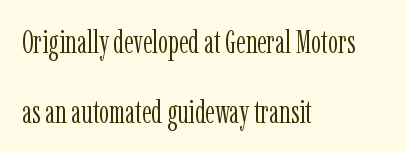
The image shows 32 px light, condensed serif type, upright; set left-aligned, loose line spacing (2.18x), normal letter spacing, not underlined; low stroke contrast and a medium x-height.
